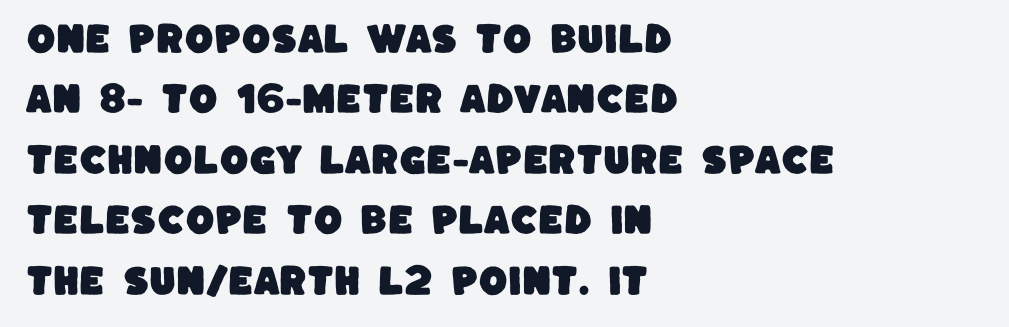
{"serif": "no", "width": "normal", "stroke_contrast": "low", "x_height": "large", "monospaced": "no", "underline": "no", "align": "left", "line_spacing_ratio": 1.83, "letter_spacing": "normal", "letter_spacing_em": 0.0, "glyph_px": 33}
